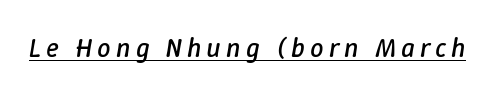
Q: Is the text bold? A: No.
Q: Is the text italic (slanted)? A: Yes, it leans right by about 9 degrees.
Q: Is the text underlined? A: Yes.
